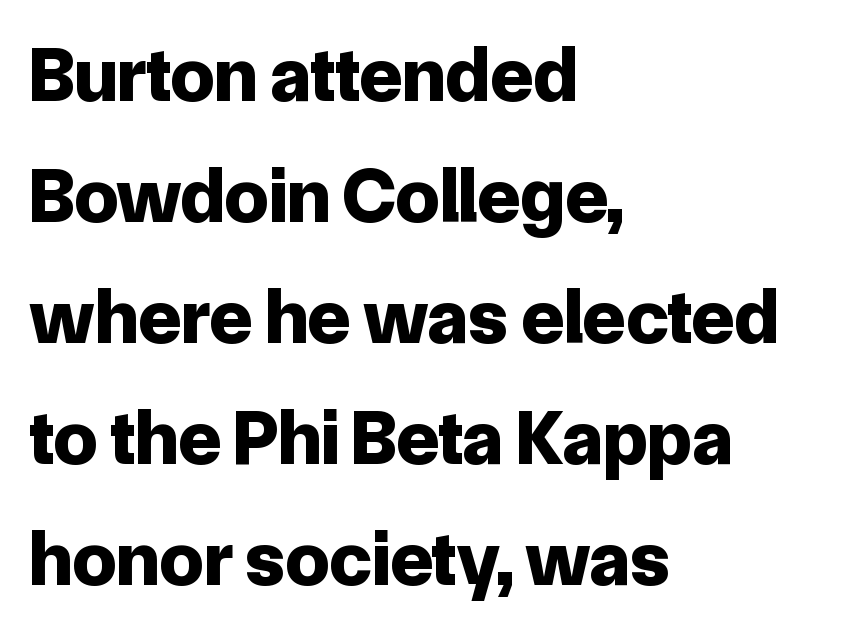
Where is the straight margin? On the left. Letters rest on an invisible, unmarked baseline. A typesetter would call this leading conventional body-copy spacing. The rendering uses a bold face; every stroke is thick and dark. Inter-character spacing is left at the font's built-in metrics.
